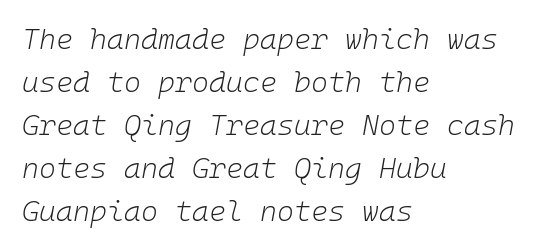
{"italic": "yes", "lean": "right", "slant_degrees": 10, "bold": "no", "weight": "light", "width": "normal", "stroke_contrast": "low", "x_height": "medium", "monospaced": "yes", "underline": "no", "align": "left", "line_spacing": "normal", "line_spacing_ratio": 1.48, "letter_spacing": "normal", "letter_spacing_em": 0.0, "glyph_px": 29}
